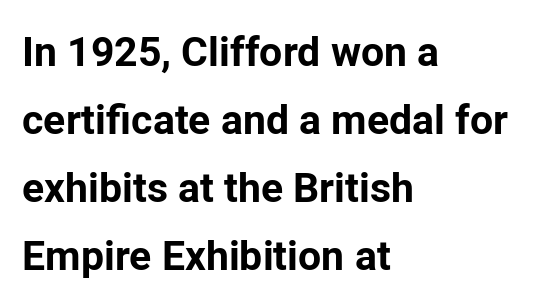
{"serif": "no", "italic": "no", "bold": "yes", "weight": "bold", "width": "normal", "stroke_contrast": "low", "x_height": "medium", "monospaced": "no", "underline": "no", "align": "left", "line_spacing": "normal", "line_spacing_ratio": 1.66, "letter_spacing": "normal", "letter_spacing_em": 0.0, "glyph_px": 41}
